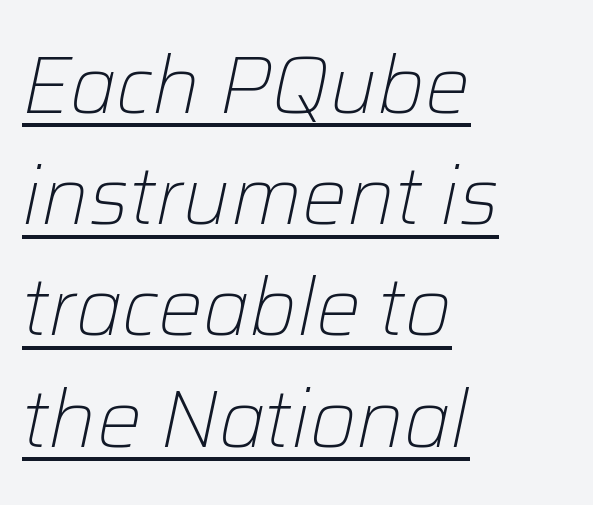
Varying glyph widths throughout — classic text-font behaviour. The rag falls on the right side of this text block. The letterforms sit shoulder to shoulder at normal distance. These lines were composed using italics. The letterforms sit at book weight or below.
